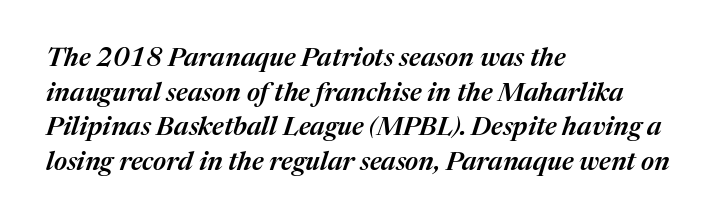
{"italic": "yes", "lean": "right", "slant_degrees": 17, "bold": "semi", "underline": "no", "align": "left", "line_spacing": "normal", "line_spacing_ratio": 1.33, "letter_spacing": "normal", "letter_spacing_em": 0.0, "glyph_px": 26}
